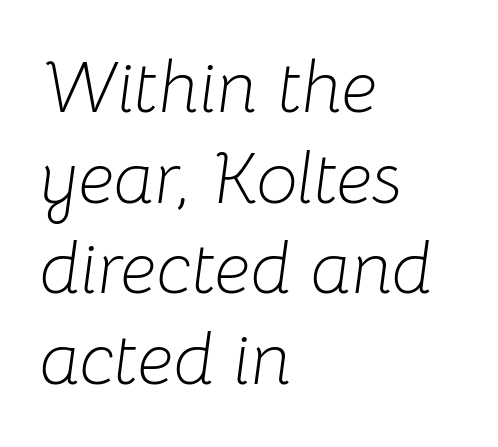
Q: Is the text bold? A: No.
Q: Is the text italic (slanted)? A: Yes, it leans right by about 8 degrees.
Q: Is the text underlined? A: No.
Q: How is the paragraph aligned? A: Left-aligned.
Q: Is the spacing between letters normal or unusually wide? A: Normal.
Q: Width (condensed, normal, or wide)? A: Normal.
Q: Stroke contrast? A: Low.
Q: x-height? A: Medium.
Q: Monospaced? A: No.
